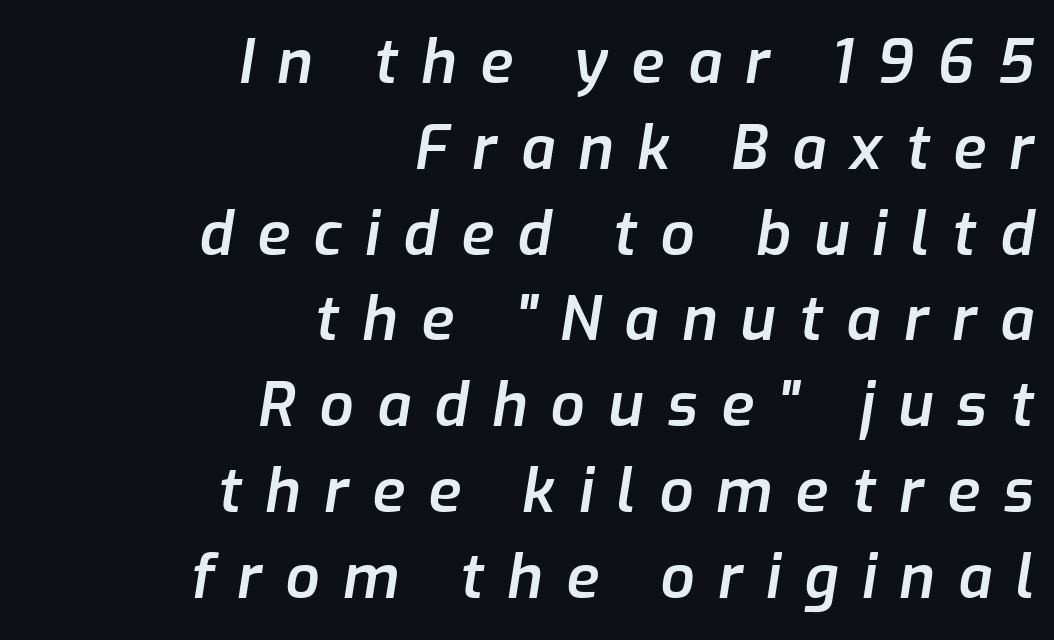
Q: Is the text bold? A: Semi-bold.
Q: Is the text italic (slanted)? A: Yes, it leans right by about 9 degrees.
Q: Is the text underlined? A: No.
Q: How is the paragraph aligned? A: Right-aligned.
Q: Is the spacing between letters normal or unusually wide? A: Unusually wide.
Q: Is the spacing between lines tight, normal or loose? A: Normal.
Q: Width (condensed, normal, or wide)? A: Normal.
Q: Stroke contrast? A: Low.
Q: x-height? A: Medium.
Q: Monospaced? A: No.
